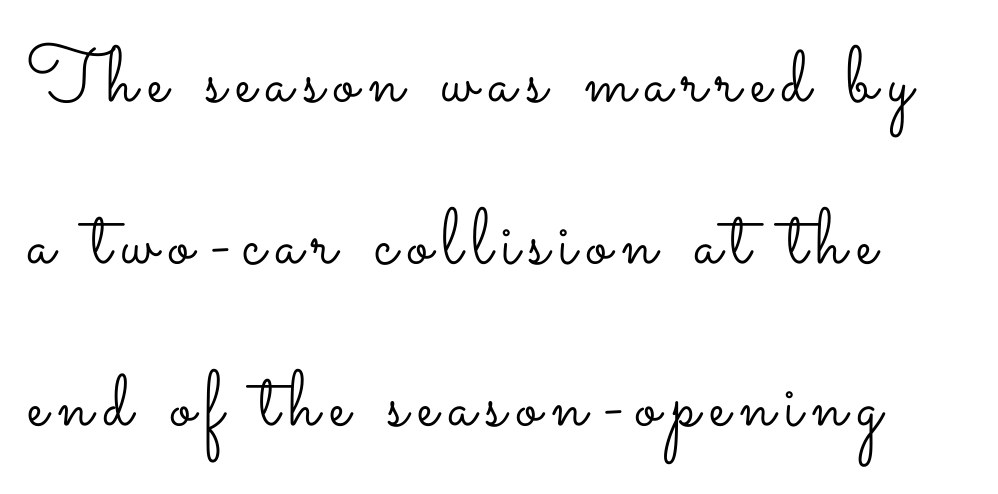
Proportional: the letters do not fall into vertical columns. The lines are spread far apart with generous leading. The rendering anchors every line to the left-hand side.
